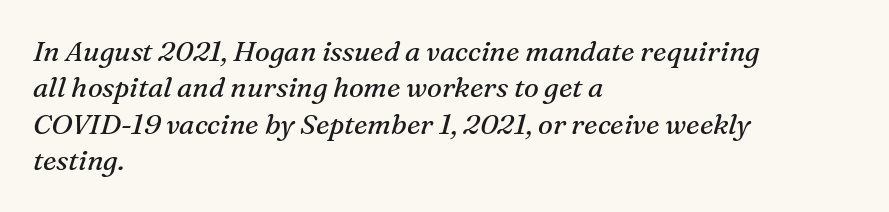
The image shows 28 px regular-weight serif type, italic (leaning right); set left-aligned, normal line spacing (1.3x), normal letter spacing, not underlined; medium stroke contrast and a medium x-height.
